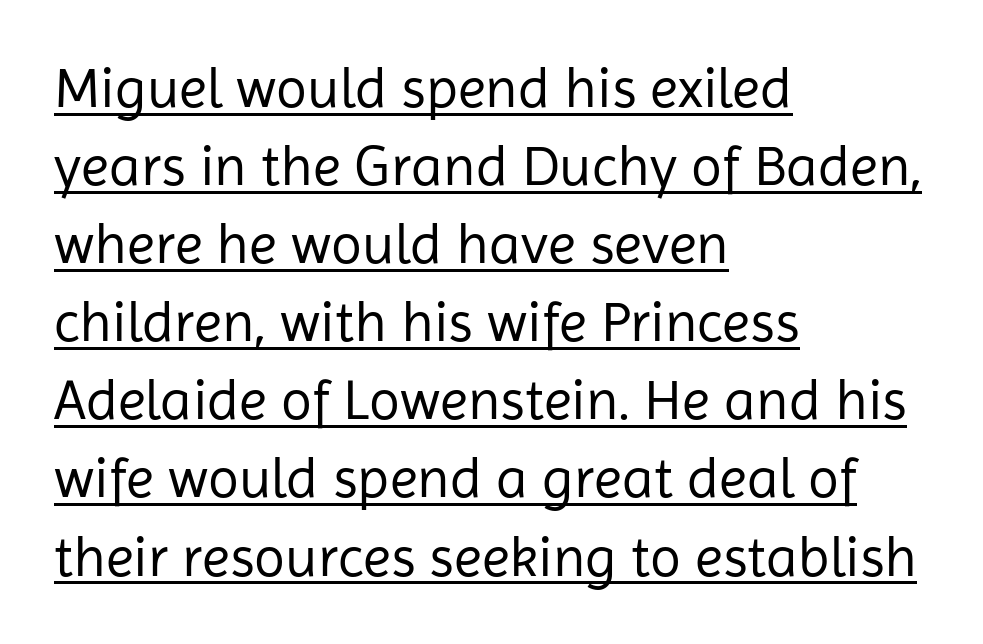
Q: Is the text bold? A: No.
Q: Is the text italic (slanted)? A: No, it is upright.
Q: Is the typeface a serif or a sans-serif typeface? A: Sans-serif.
Q: Is the text underlined? A: Yes.
Q: How is the paragraph aligned? A: Left-aligned.
Q: Is the spacing between letters normal or unusually wide? A: Normal.
Q: Is the spacing between lines tight, normal or loose? A: Normal.
Q: Width (condensed, normal, or wide)? A: Normal.
Q: Stroke contrast? A: Low.
Q: x-height? A: Medium.
Q: Monospaced? A: No.
